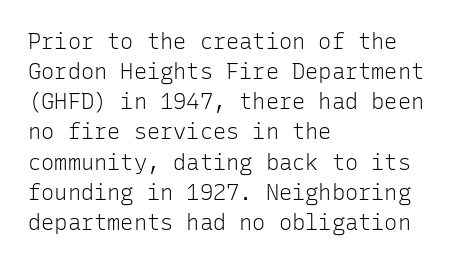
{"italic": "no", "bold": "no", "underline": "no", "align": "left", "line_spacing": "normal", "line_spacing_ratio": 1.37, "letter_spacing": "normal", "letter_spacing_em": 0.0, "glyph_px": 22}
